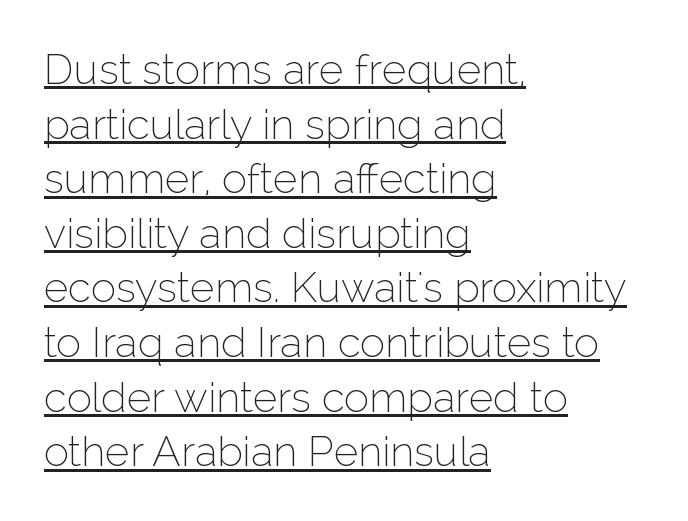
{"serif": "no", "italic": "no", "bold": "no", "weight": "thin", "width": "normal", "stroke_contrast": "low", "x_height": "medium", "monospaced": "no", "underline": "yes", "align": "left", "line_spacing": "normal", "line_spacing_ratio": 1.3, "letter_spacing": "normal", "letter_spacing_em": 0.0, "glyph_px": 42}
